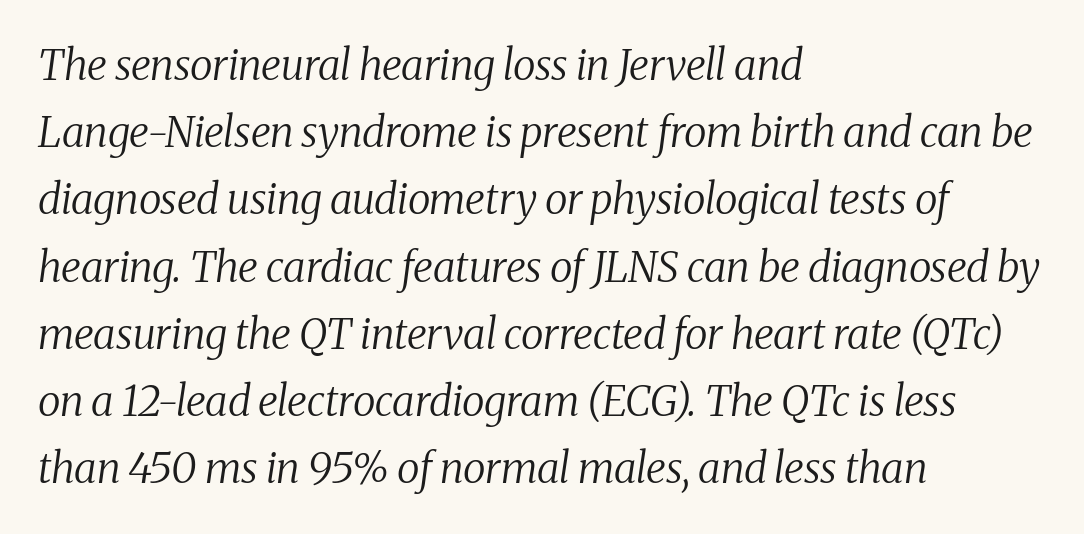
Q: Is the text bold? A: No.
Q: Is the text italic (slanted)? A: Yes, it leans right by about 8 degrees.
Q: Is the typeface a serif or a sans-serif typeface? A: Serif.
Q: Is the text underlined? A: No.
Q: How is the paragraph aligned? A: Left-aligned.
Q: Is the spacing between letters normal or unusually wide? A: Normal.
Q: Is the spacing between lines tight, normal or loose? A: Normal.
Q: Width (condensed, normal, or wide)? A: Normal.
Q: Stroke contrast? A: Medium.
Q: x-height? A: Medium.
Q: Monospaced? A: No.
